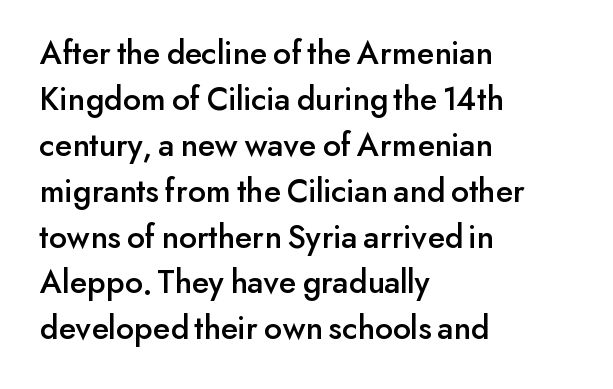
Q: Is the text italic (slanted)? A: No, it is upright.
Q: Is the typeface a serif or a sans-serif typeface? A: Sans-serif.
Q: Is the text underlined? A: No.
Q: How is the paragraph aligned? A: Left-aligned.
Q: Is the spacing between letters normal or unusually wide? A: Normal.
Q: Is the spacing between lines tight, normal or loose? A: Normal.
Q: Width (condensed, normal, or wide)? A: Normal.
Q: Stroke contrast? A: Low.
Q: x-height? A: Small.
Q: Monospaced? A: No.
